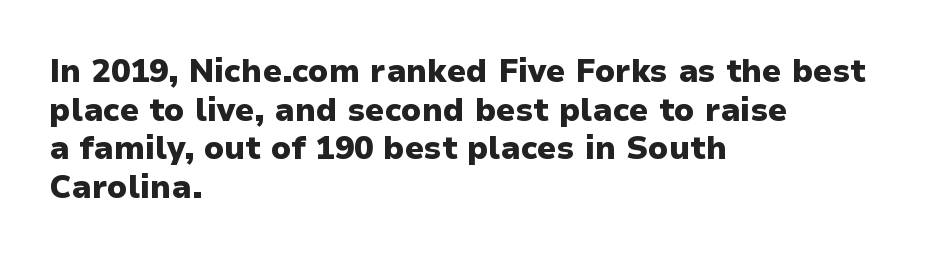
The image shows 32 px heavy sans-serif type, upright; set left-aligned, line spacing 1.21x, normal letter spacing, not underlined; low stroke contrast and a medium x-height.
